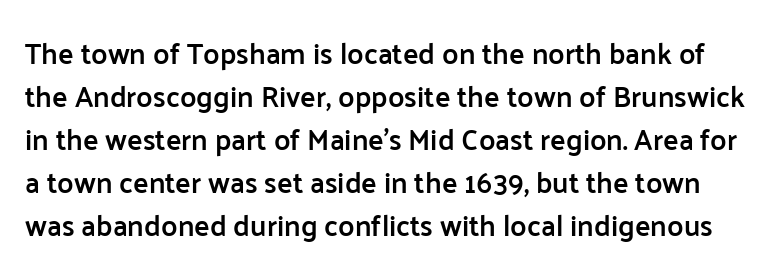
The area under the type is left untouched. Does extra space separate the letters? No, they use regular spacing. Stems and bowls a touch heavier than normal — semibold. Posture: upright roman.
